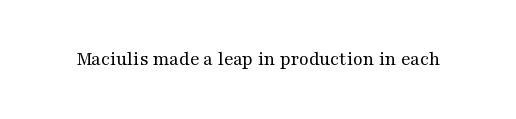
The image shows 20 px text type, upright; set normal letter spacing, not underlined.
